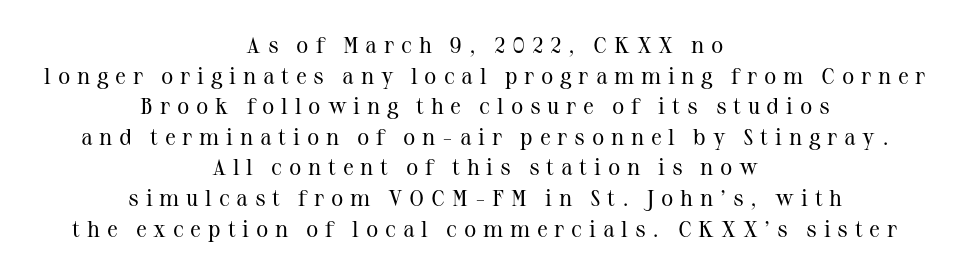
Q: Is the text bold? A: No.
Q: Is the text italic (slanted)? A: No, it is upright.
Q: Is the text underlined? A: No.
Q: How is the paragraph aligned? A: Centered.
Q: Is the spacing between letters normal or unusually wide? A: Unusually wide.
Q: Is the spacing between lines tight, normal or loose? A: Normal.
